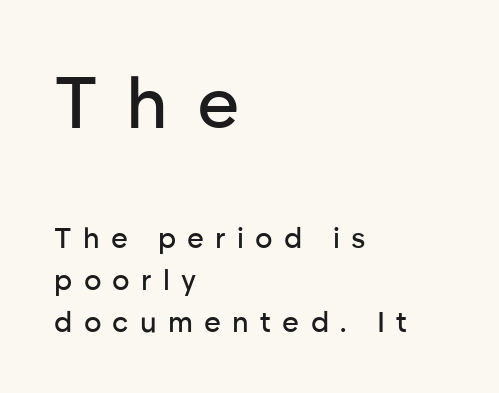
Ascenders rise straight up at ninety degrees. Is there much room between lines? A standard amount, neither cramped nor airy. The tracking reads as deliberately expanded to a designer's eye. Do the characters align in a grid? No, the font is proportional. Stroke terminals: plain, sans-serif. Nobody drew a line under any word here.
